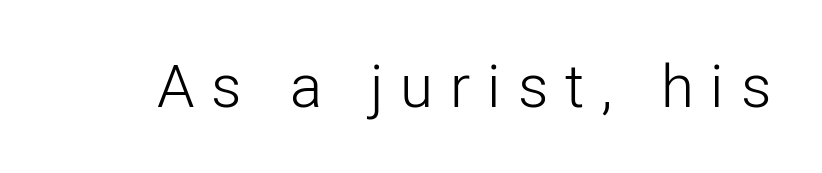
{"serif": "no", "italic": "no", "bold": "no", "weight": "light", "width": "normal", "stroke_contrast": "low", "x_height": "medium", "monospaced": "no", "underline": "no", "letter_spacing": "wide", "letter_spacing_em": 0.28, "glyph_px": 60}
